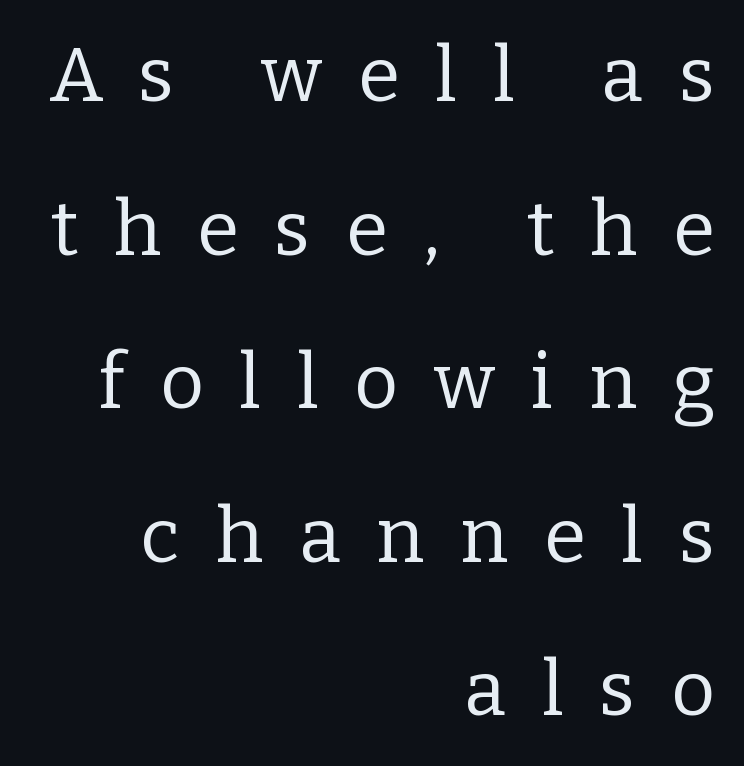
In CSS terms this would be text-align: right. Italic? Not at all — the glyphs are vertical. The lines are spread far apart with generous leading. Think standard paragraph weight, or any step lighter than that.
